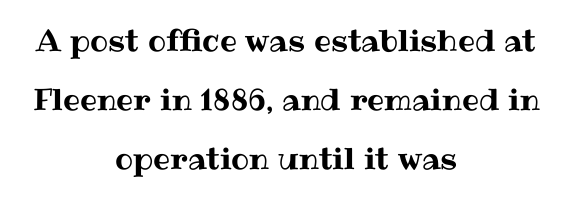
The strip under each line holds only bare page. Inter-character spacing is left at the font's built-in metrics. The setting favours the middle, as headings and verse often do. Ordinary non-slanted type is in use.
